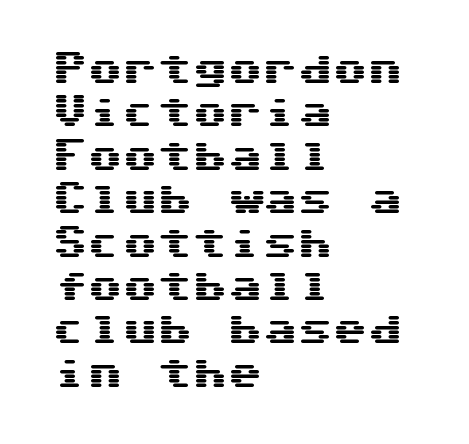
The image shows 35 px wide sans-serif type, upright; set left-aligned, line spacing 1.24x, normal letter spacing, not underlined; medium stroke contrast and a medium x-height.
